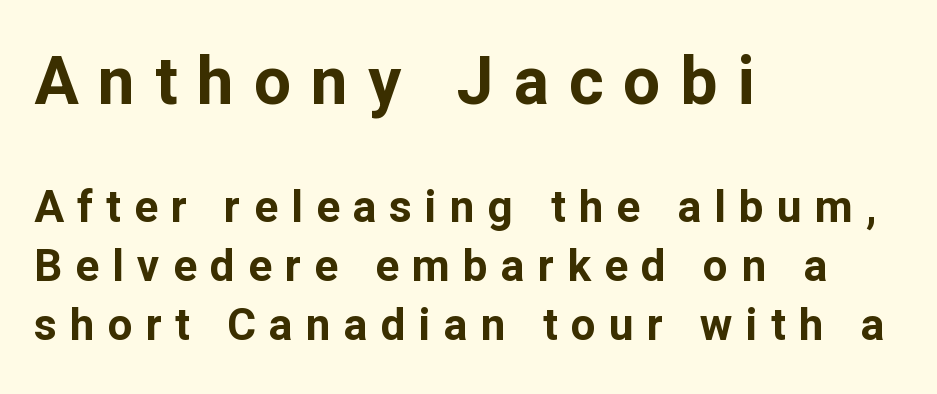
Q: Is the text bold? A: Yes.
Q: Is the text italic (slanted)? A: No, it is upright.
Q: Is the typeface a serif or a sans-serif typeface? A: Sans-serif.
Q: Is the text underlined? A: No.
Q: How is the paragraph aligned? A: Left-aligned.
Q: Is the spacing between letters normal or unusually wide? A: Unusually wide.
Q: Is the spacing between lines tight, normal or loose? A: Normal.
Q: Which block of text is set in a larger size, the first (top) or the second (bottom)? A: The first (top) one.
Q: Width (condensed, normal, or wide)? A: Normal.
Q: Stroke contrast? A: Low.
Q: x-height? A: Medium.
Q: Monospaced? A: No.
